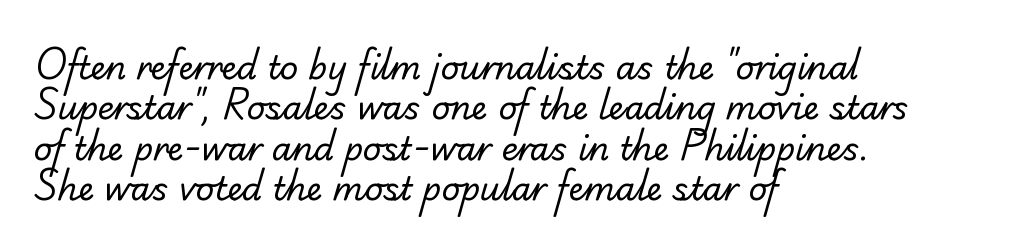
{"serif": "yes", "bold": "no", "weight": "regular", "width": "normal", "stroke_contrast": "low", "x_height": "small", "monospaced": "no", "underline": "no", "align": "left", "line_spacing": "normal", "line_spacing_ratio": 1.26, "letter_spacing": "normal", "letter_spacing_em": 0.0, "glyph_px": 32}
